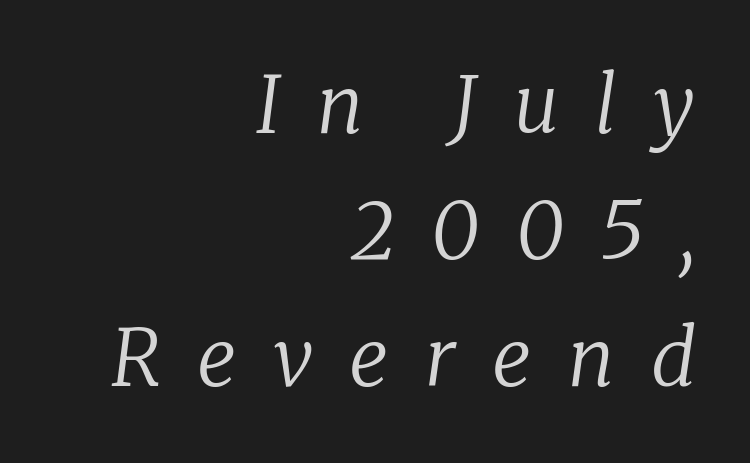
These lines are rendered in a variable-pitch font. The typesetting does not lean heavy: it is not bold. Leading matches the norm, producing a regular column. Display-style spreading of the glyphs; the letterfit is very open.
